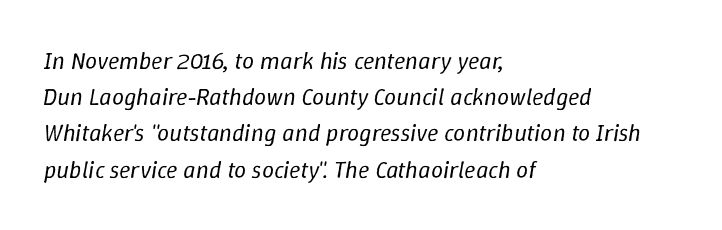
Q: Is the text bold? A: No.
Q: Is the text italic (slanted)? A: Yes, it leans right by about 9 degrees.
Q: Is the text underlined? A: No.
Q: How is the paragraph aligned? A: Left-aligned.
Q: Is the spacing between letters normal or unusually wide? A: Normal.
Q: Is the spacing between lines tight, normal or loose? A: Normal.
